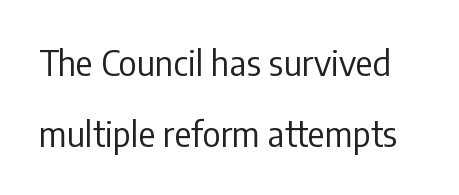
This block would shrink considerably if given ordinary leading; it's expanded now. This sample uses an upright cut, with every glyph sitting square on the baseline. Look at the bottom of the vertical strokes: they stop flat, with no serifs. The string is rendered with underlining switched off.
